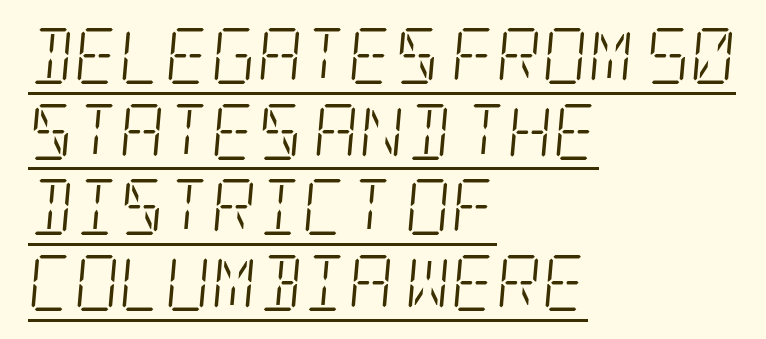
Typographically, this falls in the serif category. Weight: regular or lighter. This sample is left-justified, so line endings fall wherever the words run out. Emphasis is given by a line drawn under the lettering. The axis of the letterforms is tilted away from vertical.
